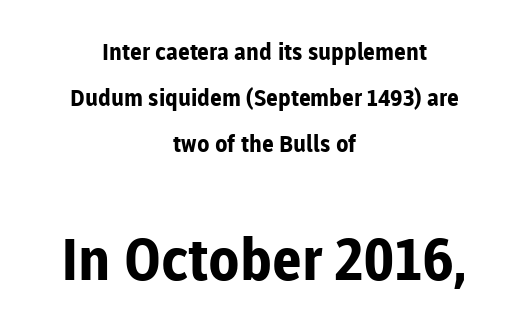
The image shows 58 px bold sans-serif type, upright; set centered, loose line spacing (1.99x), normal letter spacing, not underlined; the second (bottom) block is 2.52x larger; low stroke contrast and a medium x-height.
